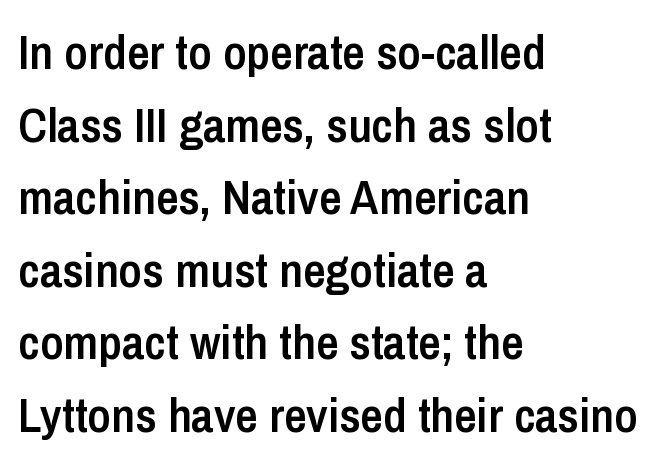
The image shows 49 px semibold, condensed sans-serif type, upright; set left-aligned, normal line spacing (1.48x), normal letter spacing, not underlined; low stroke contrast and a medium x-height.
